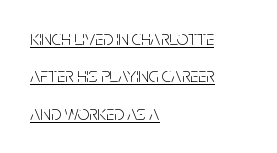
Q: Is the text bold? A: No.
Q: Is the text italic (slanted)? A: No, it is upright.
Q: Is the text underlined? A: Yes.
Q: How is the paragraph aligned? A: Left-aligned.
Q: Is the spacing between letters normal or unusually wide? A: Normal.
